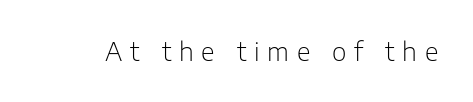
The image shows 25 px text type, upright; set unusually wide letter spacing (+0.31 em), not underlined.
